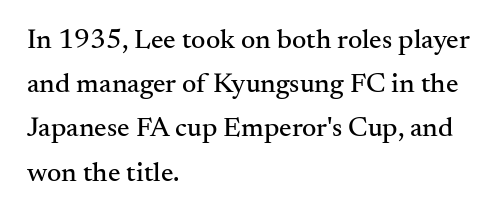
Q: Is the text italic (slanted)? A: No, it is upright.
Q: Is the typeface a serif or a sans-serif typeface? A: Serif.
Q: Is the text underlined? A: No.
Q: How is the paragraph aligned? A: Left-aligned.
Q: Is the spacing between letters normal or unusually wide? A: Normal.
Q: Is the spacing between lines tight, normal or loose? A: Normal.
Q: Width (condensed, normal, or wide)? A: Normal.
Q: Stroke contrast? A: Medium.
Q: x-height? A: Small.
Q: Monospaced? A: No.
